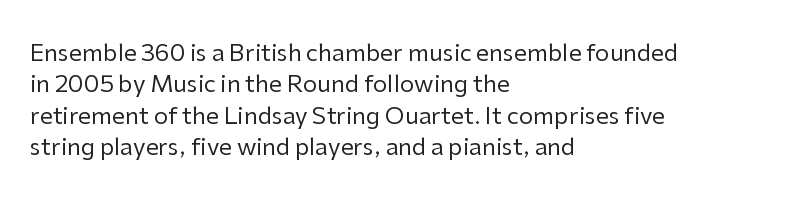
{"italic": "no", "bold": "no", "underline": "no", "align": "left", "line_spacing": "normal", "line_spacing_ratio": 1.36, "letter_spacing": "normal", "letter_spacing_em": 0.0, "glyph_px": 23}
